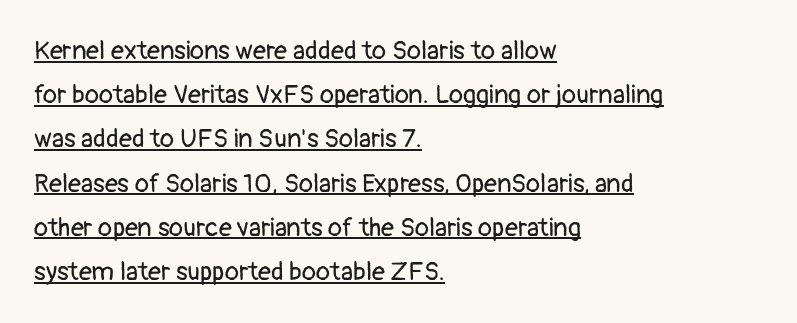
{"italic": "no", "bold": "no", "underline": "yes", "align": "left", "line_spacing": "normal", "line_spacing_ratio": 1.7, "letter_spacing": "normal", "letter_spacing_em": 0.0, "glyph_px": 26}
